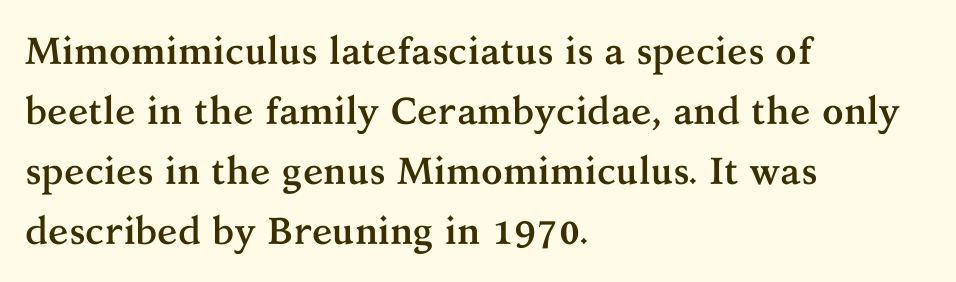
Nothing unusual about the tracking: characters are spaced as the font intends. Any mark beneath the type? The region is blank. The typesetter chose a ragged-right arrangement here. Check where the strokes stop: tiny serifs finish them off.
